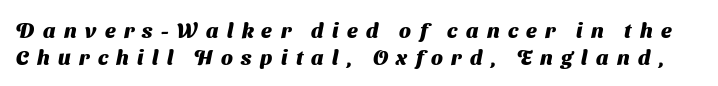
Q: Is the text bold? A: Yes.
Q: Is the text underlined? A: No.
Q: Is the spacing between letters normal or unusually wide? A: Unusually wide.
Q: Is the spacing between lines tight, normal or loose? A: Normal.
